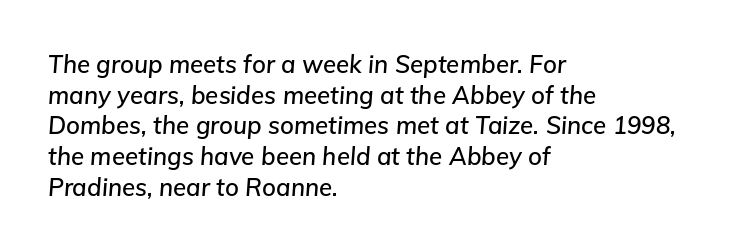
The image shows 24 px text type, italic (leaning right); set left-aligned, normal line spacing (1.28x), normal letter spacing, not underlined.
